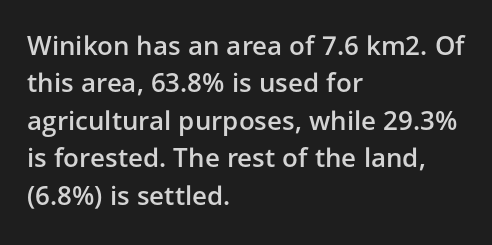
{"italic": "no", "bold": "semi", "underline": "no", "align": "left", "line_spacing": "normal", "line_spacing_ratio": 1.44, "letter_spacing": "normal", "letter_spacing_em": 0.0, "glyph_px": 26}
